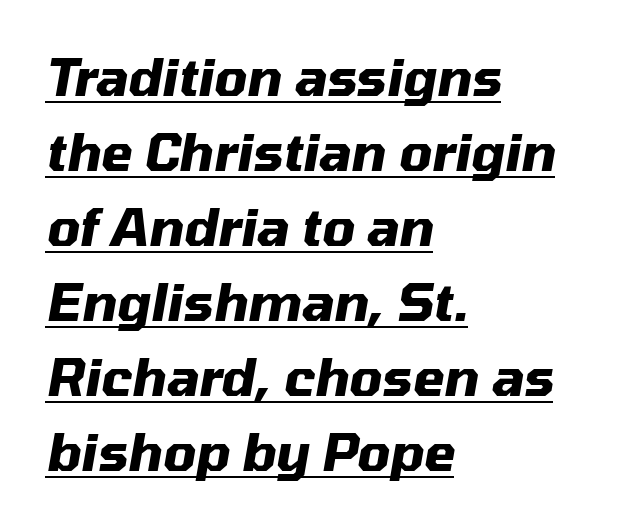
{"italic": "yes", "lean": "right", "slant_degrees": 10, "bold": "yes", "weight": "heavy", "width": "normal", "stroke_contrast": "medium", "x_height": "medium", "monospaced": "no", "underline": "yes", "align": "left", "line_spacing": "normal", "line_spacing_ratio": 1.47, "letter_spacing": "normal", "letter_spacing_em": 0.0, "glyph_px": 51}
